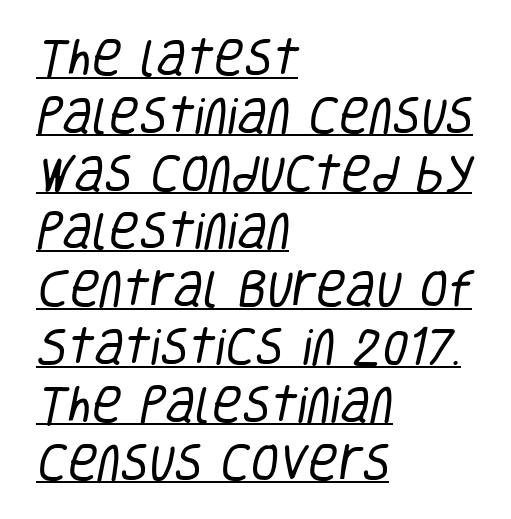
Leftover space on each line is placed entirely after the last word. Letter spacing: default. Does the leading feel generous? No, just average. Observe the absence of serifs on each vertical stroke in this sample.
